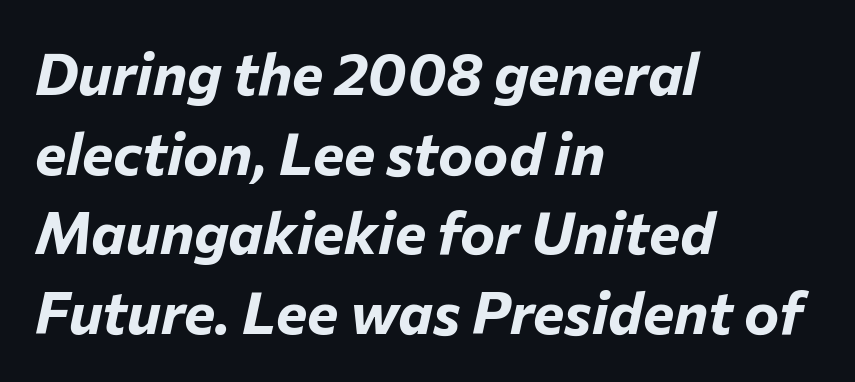
The area under the type is left untouched. Look at the stroke-to-counter ratio: heavy, a bold. Look at the tracking — it's just the regular setting, nothing added. The axis of the letterforms is tilted away from vertical. Layout note: lines flush left.
